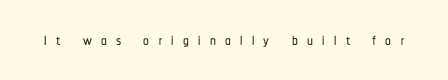
Is the letter spacing exaggerated? Yes — the characters are pushed far apart. No italicization has been applied; the sample stays upright. Has an underline been added? It has not.
